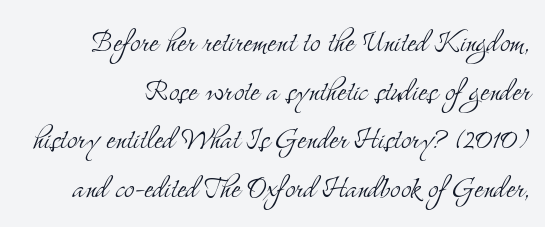
Q: Is the text bold? A: No.
Q: Is the text italic (slanted)? A: Yes.
Q: Is the typeface a serif or a sans-serif typeface? A: Serif.
Q: Is the text underlined? A: No.
Q: Is the spacing between letters normal or unusually wide? A: Normal.
Q: Is the spacing between lines tight, normal or loose? A: Normal.
Q: Width (condensed, normal, or wide)? A: Condensed.
Q: Stroke contrast? A: Medium.
Q: x-height? A: Small.
Q: Monospaced? A: No.
